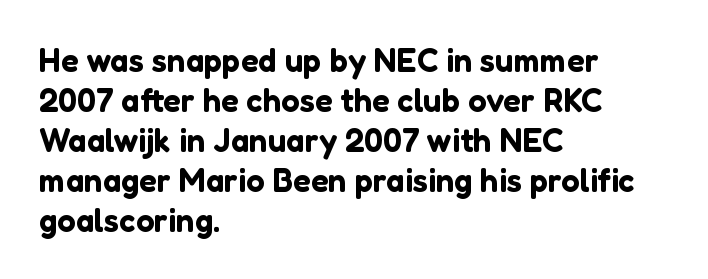
Horizontally, the lines are justified to the leading edge only. Plain, unruled lines of type. Tall strokes in this sample are plumb rather than angled. Is this a fixed-width face? No — the glyphs have proportional, varying widths. The designer went with a sans here, leaving each stem footless. Standard letterfit; no display-style spreading of the glyphs.
